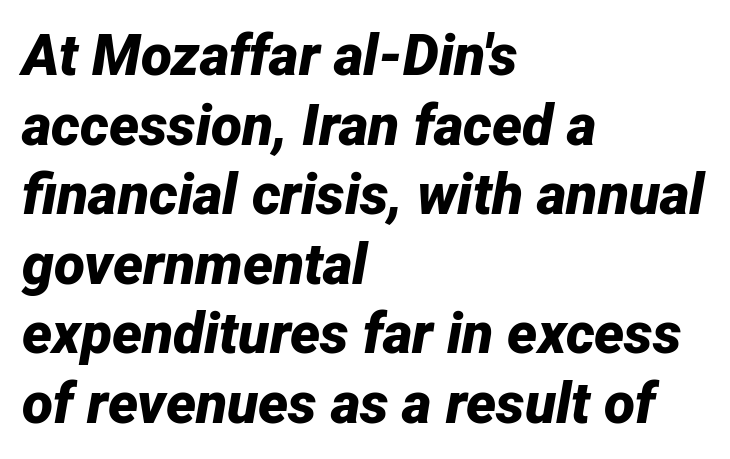
{"italic": "yes", "lean": "right", "slant_degrees": 12, "bold": "yes", "weight": "bold", "width": "normal", "stroke_contrast": "low", "x_height": "medium", "monospaced": "no", "underline": "no", "align": "left", "line_spacing_ratio": 1.22, "letter_spacing": "normal", "letter_spacing_em": 0.0, "glyph_px": 57}
